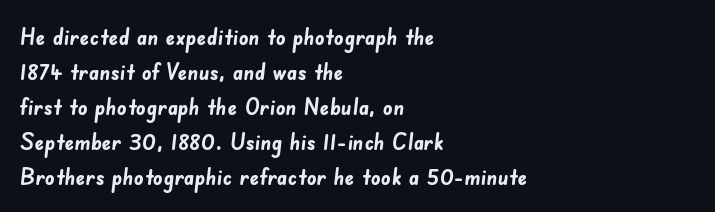
{"bold": "yes", "underline": "no", "align": "left", "line_spacing": "normal", "line_spacing_ratio": 1.46, "letter_spacing": "normal", "letter_spacing_em": 0.0, "glyph_px": 24}
